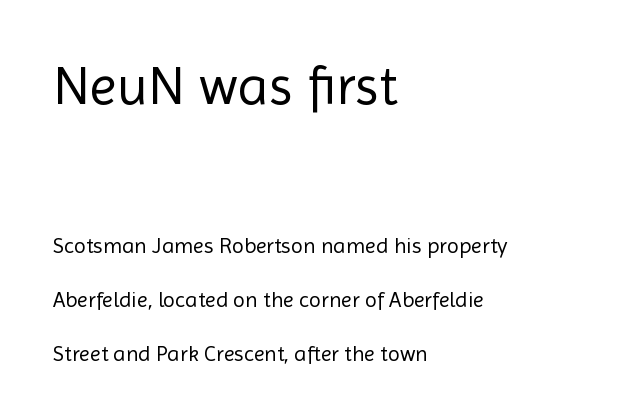
Q: Is the text bold? A: No.
Q: Is the text italic (slanted)? A: No, it is upright.
Q: Is the typeface a serif or a sans-serif typeface? A: Sans-serif.
Q: Is the text underlined? A: No.
Q: How is the paragraph aligned? A: Left-aligned.
Q: Is the spacing between letters normal or unusually wide? A: Normal.
Q: Is the spacing between lines tight, normal or loose? A: Loose.
Q: Which block of text is set in a larger size, the first (top) or the second (bottom)? A: The first (top) one.
Q: Width (condensed, normal, or wide)? A: Normal.
Q: x-height? A: Medium.
Q: Monospaced? A: No.
